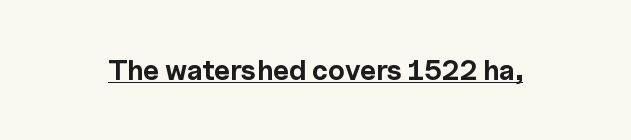
Q: Is the text bold? A: Yes.
Q: Is the text italic (slanted)? A: No, it is upright.
Q: Is the typeface a serif or a sans-serif typeface? A: Sans-serif.
Q: Is the text underlined? A: Yes.
Q: Is the spacing between letters normal or unusually wide? A: Normal.
Q: Width (condensed, normal, or wide)? A: Normal.
Q: x-height? A: Medium.
Q: Monospaced? A: No.
